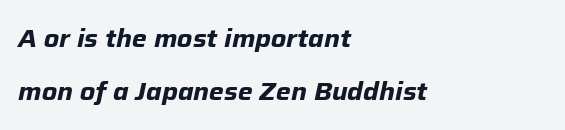
Q: Is the text bold? A: Yes.
Q: Is the text italic (slanted)? A: Yes, it leans right by about 12 degrees.
Q: Is the text underlined? A: No.
Q: How is the paragraph aligned? A: Left-aligned.
Q: Is the spacing between letters normal or unusually wide? A: Normal.
Q: Is the spacing between lines tight, normal or loose? A: Loose.
